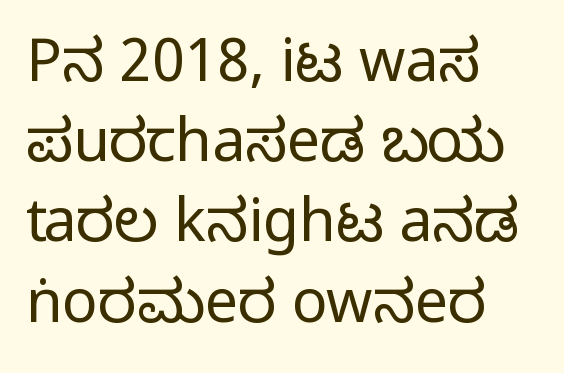
Q: Is the text bold? A: No.
Q: Is the text italic (slanted)? A: No, it is upright.
Q: Is the typeface a serif or a sans-serif typeface? A: Sans-serif.
Q: Is the text underlined? A: No.
Q: How is the paragraph aligned? A: Left-aligned.
Q: Is the spacing between letters normal or unusually wide? A: Normal.
Q: Is the spacing between lines tight, normal or loose? A: Normal.
Q: Width (condensed, normal, or wide)? A: Condensed.
Q: Stroke contrast? A: Low.
Q: x-height? A: Large.
Q: Monospaced? A: No.
